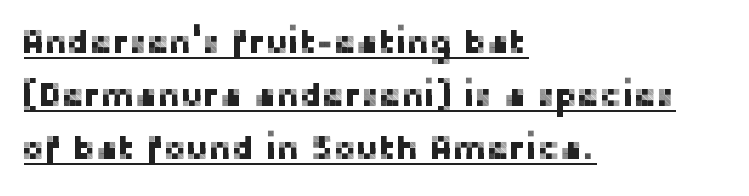
{"serif": "no", "italic": "no", "width": "normal", "stroke_contrast": "low", "x_height": "medium", "monospaced": "no", "underline": "yes", "align": "left", "line_spacing": "normal", "line_spacing_ratio": 1.56, "letter_spacing": "normal", "letter_spacing_em": 0.0, "glyph_px": 34}
